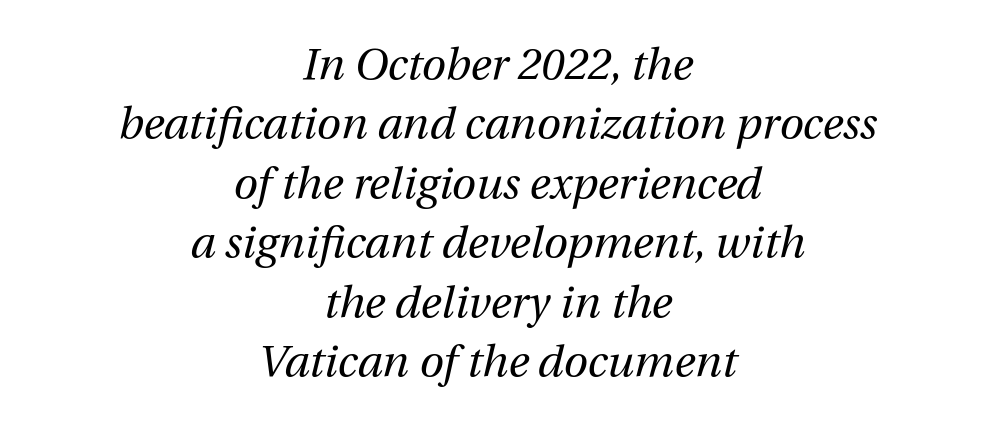
Horizontal alignment here is central, giving a formal, balanced look. The gap between lines stays unmarked. This sample has the flowing, uneven cadence of proportional lettering. The passage shown is not bold in any degree. Between one letter and the next there's only the usual sliver of space.
